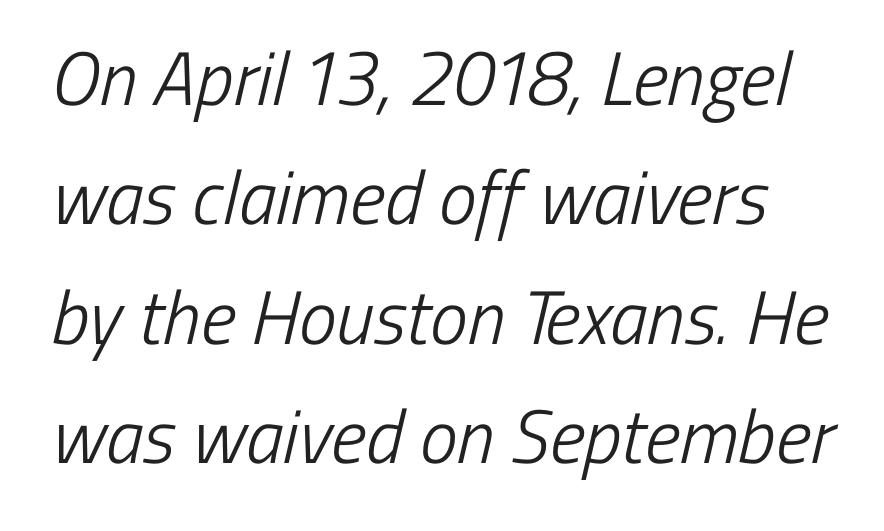
The image shows 76 px light, condensed sans-serif type; set normal line spacing (1.57x), normal letter spacing, not underlined; low stroke contrast and a medium x-height.
